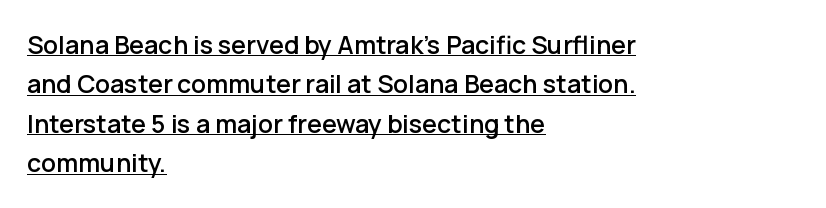
The face used here appears with an underline applied. All the whitespace from short lines collects on the right. Does extra space separate the letters? No, they use regular spacing. Leading matches the norm, producing a regular column. These lines were composed using upright roman letters.
